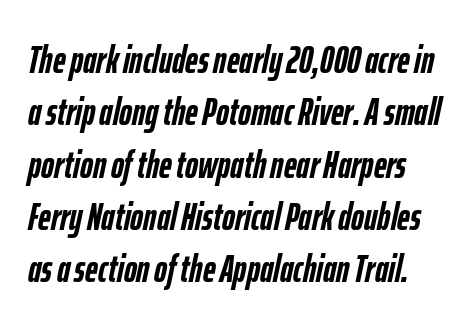
Q: Is the text bold? A: Yes.
Q: Is the text italic (slanted)? A: Yes, it leans right by about 12 degrees.
Q: Is the text underlined? A: No.
Q: Is the spacing between letters normal or unusually wide? A: Normal.
Q: Is the spacing between lines tight, normal or loose? A: Normal.
Q: Width (condensed, normal, or wide)? A: Condensed.
Q: Stroke contrast? A: Low.
Q: x-height? A: Medium.
Q: Monospaced? A: No.
